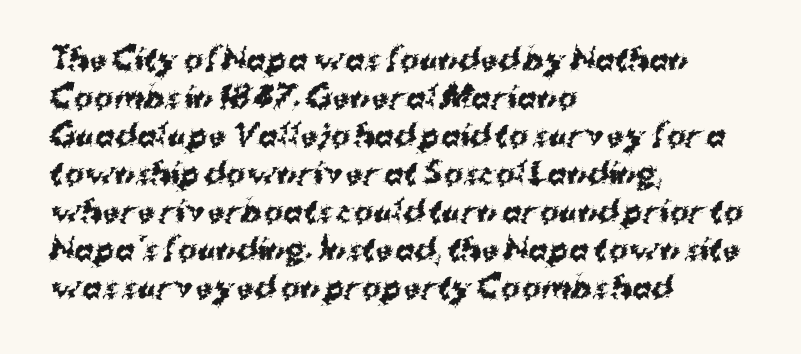
{"serif": "no", "bold": "yes", "weight": "bold", "width": "normal", "stroke_contrast": "medium", "x_height": "medium", "monospaced": "no", "underline": "no", "align": "left", "line_spacing": "normal", "line_spacing_ratio": 1.31, "letter_spacing": "normal", "letter_spacing_em": 0.0, "glyph_px": 29}
